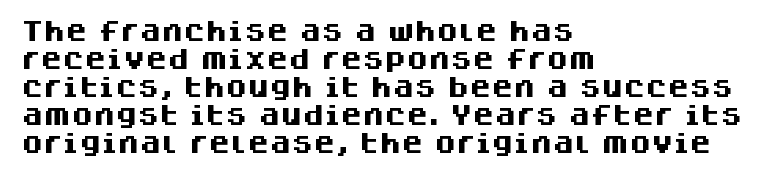
Q: Is the text bold? A: Yes.
Q: Is the text italic (slanted)? A: No, it is upright.
Q: Is the text underlined? A: No.
Q: How is the paragraph aligned? A: Left-aligned.
Q: Is the spacing between letters normal or unusually wide? A: Normal.
Q: Is the spacing between lines tight, normal or loose? A: Normal.
